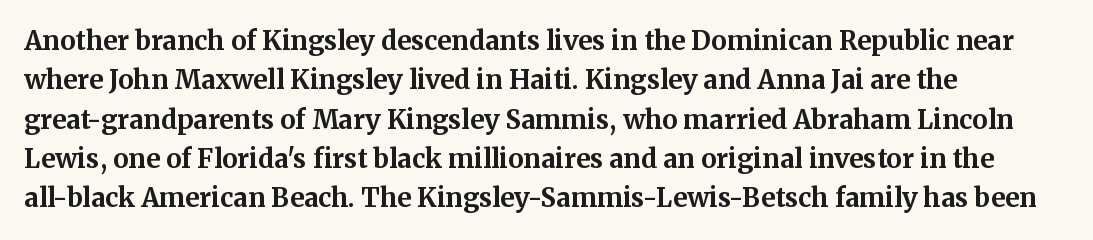
Q: Is the text bold? A: Yes.
Q: Is the text italic (slanted)? A: No, it is upright.
Q: Is the text underlined? A: No.
Q: How is the paragraph aligned? A: Left-aligned.
Q: Is the spacing between letters normal or unusually wide? A: Normal.
Q: Is the spacing between lines tight, normal or loose? A: Normal.
